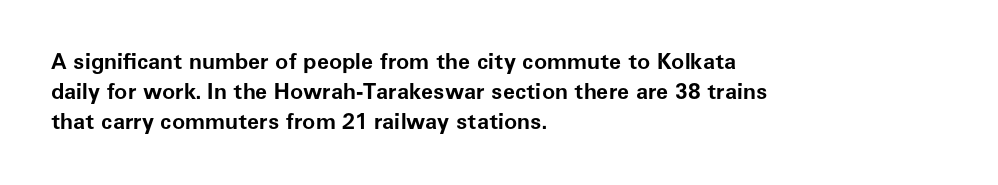
Italic: no, the glyphs are upright roman. Standard letterfit; no display-style spreading of the glyphs. Glance below the letters and you will spot only blank space. Its strokes are broad and dark, the hallmark of bold type.
